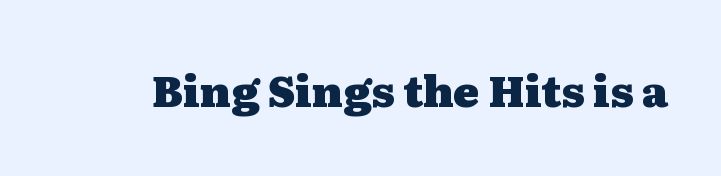
The strokes are fattened all the way to bold. A typesetter would call this proportional, since set widths differ per character. Does the type have serifs? Yes, each stem ends in a small foot. The font's upright variant was chosen for this text.
